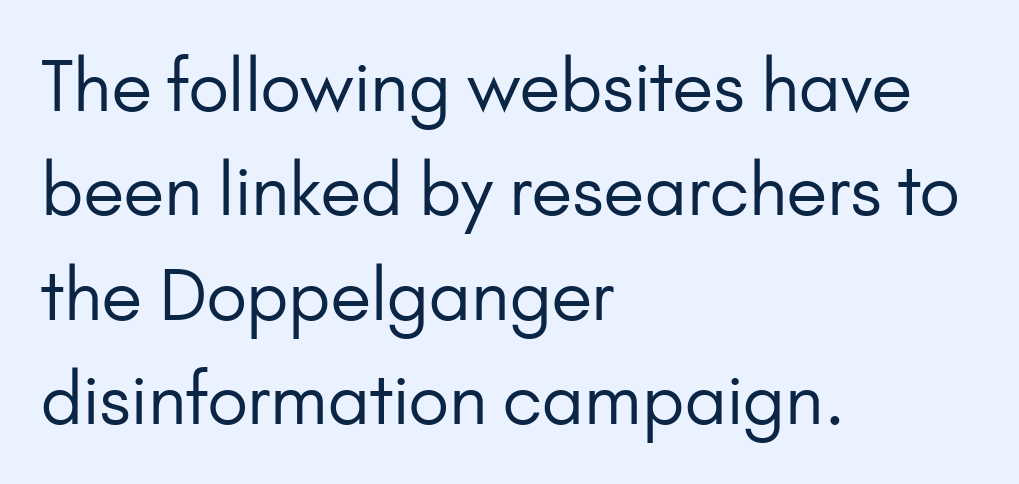
{"serif": "no", "italic": "no", "bold": "no", "weight": "regular", "width": "normal", "stroke_contrast": "low", "x_height": "small", "monospaced": "no", "underline": "no", "align": "left", "line_spacing": "normal", "line_spacing_ratio": 1.49, "letter_spacing": "normal", "letter_spacing_em": 0.0, "glyph_px": 70}
